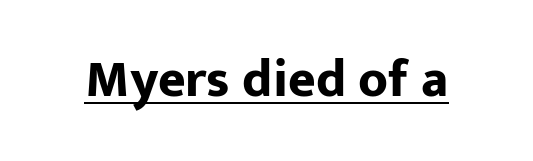
The image shows 53 px bold sans-serif type, upright; set normal letter spacing, underlined; low stroke contrast and a medium x-height.
